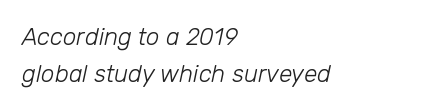
The image shows 24 px text type, italic (leaning right); set left-aligned, normal line spacing (1.54x), normal letter spacing, not underlined.
